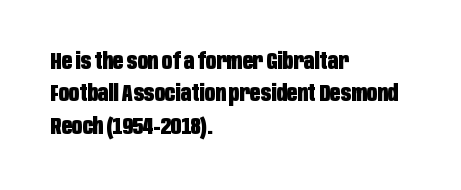
The image shows 23 px bold type, upright; set left-aligned, normal line spacing (1.41x), normal letter spacing, not underlined.
